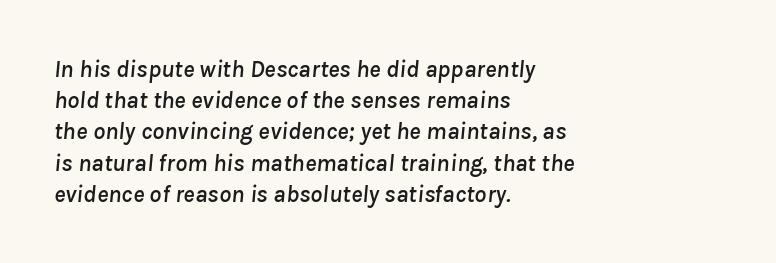
Regarding leading, the lines here are spaced in the standard way. Characters follow at the spacing the type designer built in. Only glyphs here, with clear space below each row. The compositor pushed each line to the left boundary.
